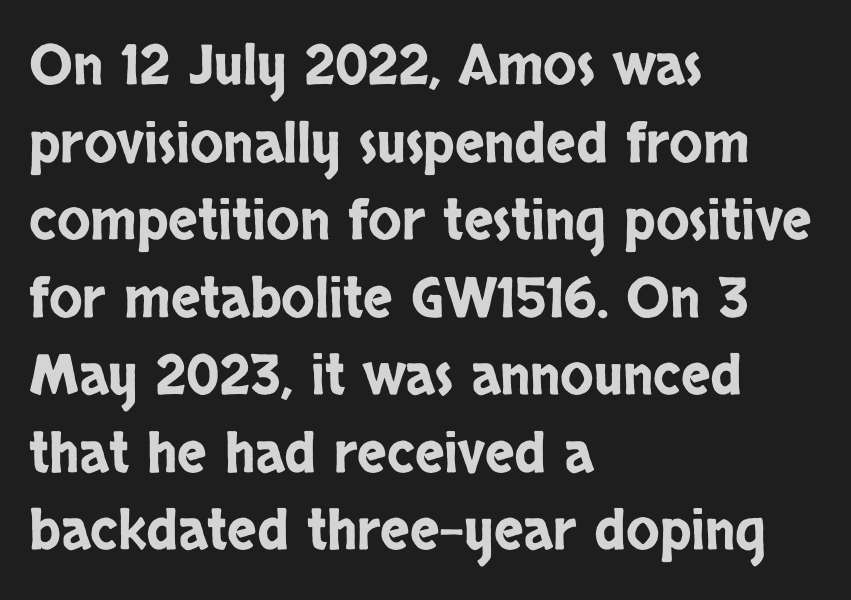
Clear beneath every line of the passage. Glyph-to-glyph distance matches everyday printed text. Ascenders rise straight up at ninety degrees. Character widths vary here, with narrow letters taking less room than wide ones. The vertical gap from one line to the next is medium. Letterform terminals end flat and unadorned throughout the passage.
